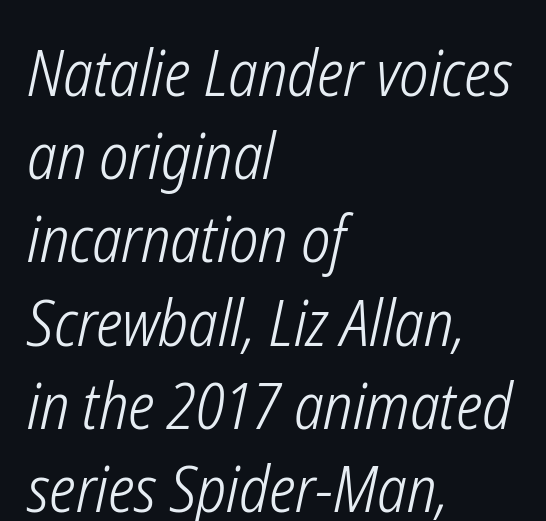
Where is the straight margin? On the left. The letterforms sit at book weight or below. Observe the ordinary spacing: letters are neighbours, not strangers. Here the designer chose a conventional face with non-uniform glyph widths.
